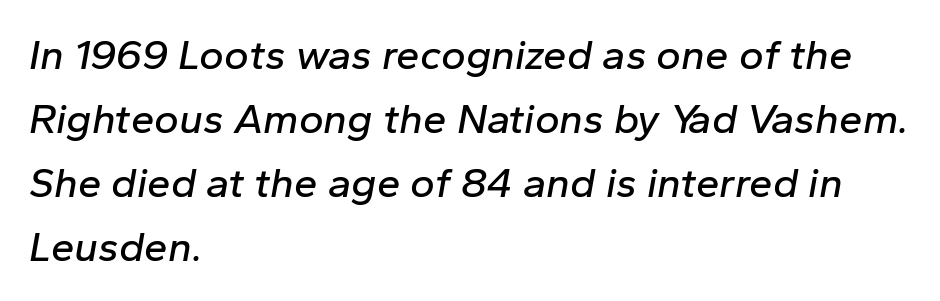
The image shows 42 px text type, italic (leaning right); set left-aligned, normal line spacing (1.52x), normal letter spacing, not underlined; low stroke contrast and a medium x-height.
